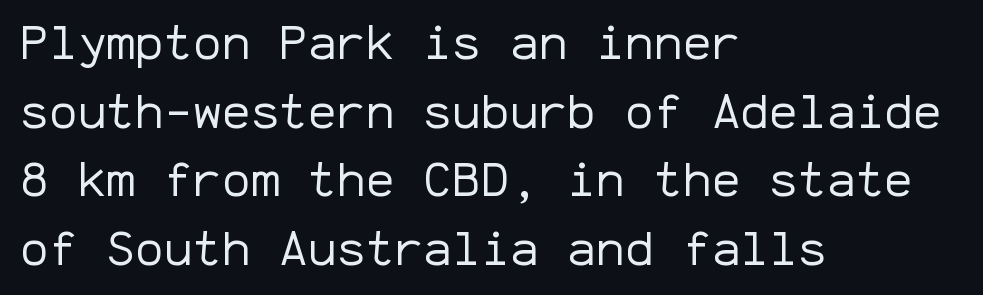
Leading matches the norm, producing a regular column. No heavy texture on the line: the type isn't bold. Spacing between characters is what you'd get straight out of the box. Every character here occupies the same horizontal width, giving the sample a typewriter-like rhythm.
